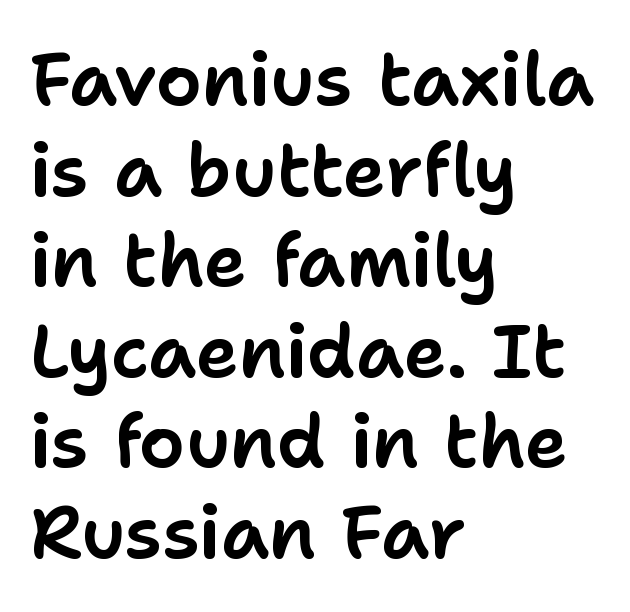
Q: Is the text italic (slanted)? A: No, it is upright.
Q: Is the typeface a serif or a sans-serif typeface? A: Sans-serif.
Q: Is the text underlined? A: No.
Q: How is the paragraph aligned? A: Left-aligned.
Q: Is the spacing between letters normal or unusually wide? A: Normal.
Q: Width (condensed, normal, or wide)? A: Normal.
Q: Stroke contrast? A: Low.
Q: x-height? A: Medium.
Q: Monospaced? A: No.
